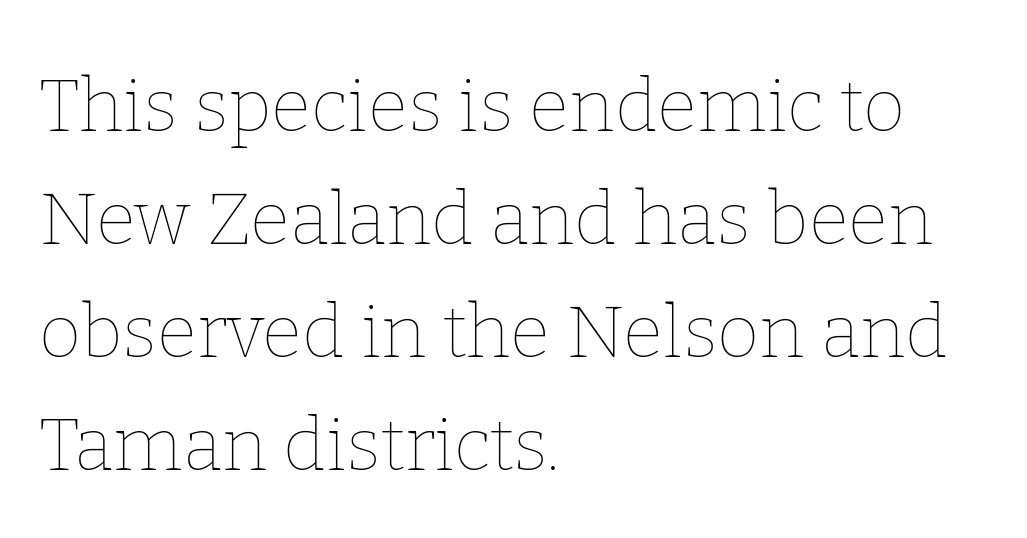
The image shows 73 px thin type, upright; set left-aligned, normal line spacing (1.55x), normal letter spacing, not underlined; low stroke contrast and a medium x-height.
